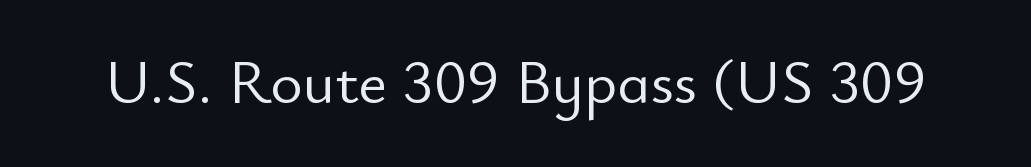
{"serif": "no", "italic": "no", "bold": "no", "weight": "light", "width": "normal", "stroke_contrast": "low", "x_height": "small", "monospaced": "no", "underline": "no", "letter_spacing": "normal", "letter_spacing_em": 0.0, "glyph_px": 62}
